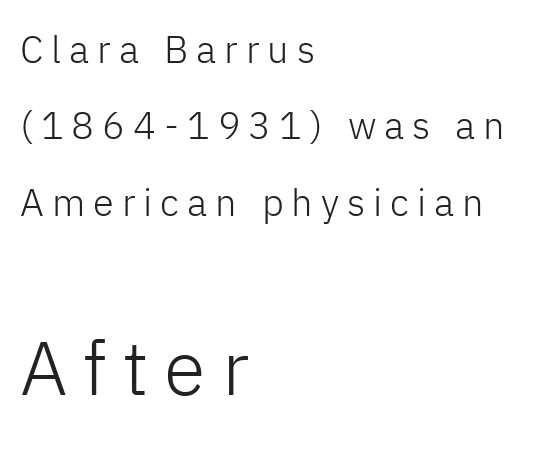
Q: Is the text bold? A: No.
Q: Is the text italic (slanted)? A: No, it is upright.
Q: Is the typeface a serif or a sans-serif typeface? A: Sans-serif.
Q: Is the text underlined? A: No.
Q: How is the paragraph aligned? A: Left-aligned.
Q: Is the spacing between letters normal or unusually wide? A: Unusually wide.
Q: Is the spacing between lines tight, normal or loose? A: Loose.
Q: Which block of text is set in a larger size, the first (top) or the second (bottom)? A: The second (bottom) one.
Q: Width (condensed, normal, or wide)? A: Normal.
Q: Stroke contrast? A: Low.
Q: x-height? A: Medium.
Q: Monospaced? A: No.
